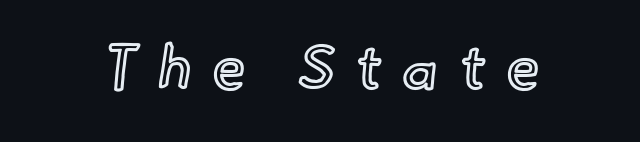
The image shows 61 px text type; set unusually wide letter spacing (+0.34 em), not underlined; a small x-height.
